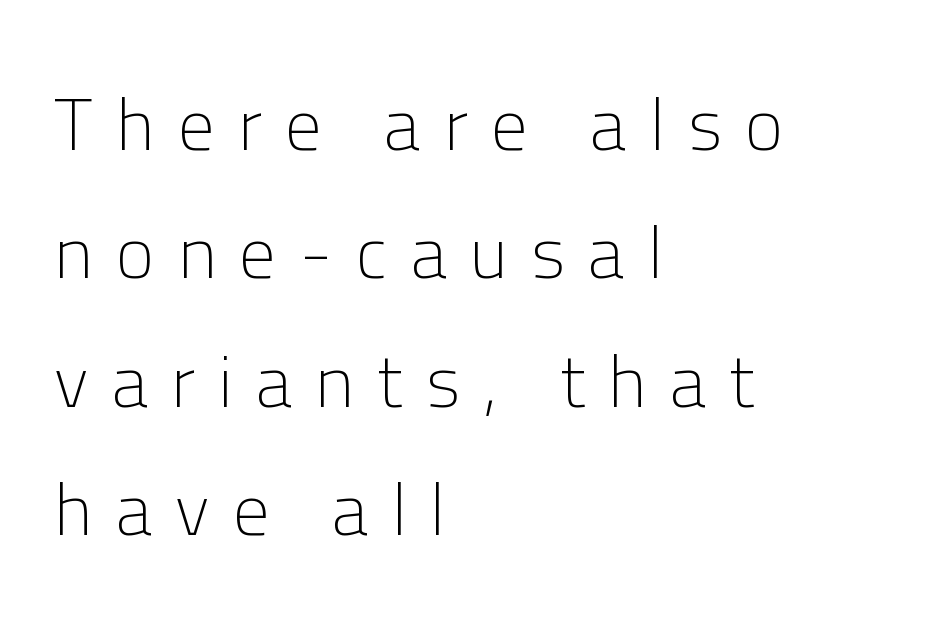
The weight would be labelled regular, book, light, or lighter still. The passage shown has open, widely tracked lettering throughout. A student would call this left alignment; a typographer would say flush left, rag right. Nope, no serifs anywhere on these letters. Do the characters align in a grid? No, the font is proportional.
